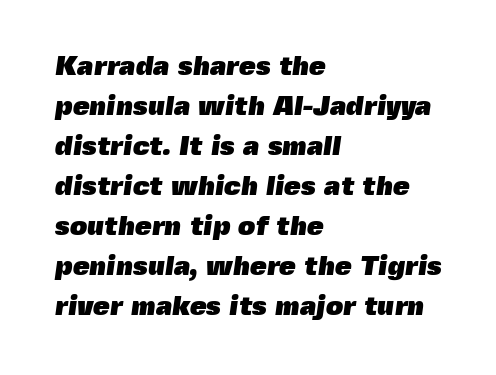
A normal amount of white space separates one row of letters from the next. Notice how thick the strokes are: this is what a full bold looks like. Words appear dense and cohesive because spacing is normal. Which margin do the lines hug? The left one — the right edge is uneven. Letters rest on an invisible, unmarked baseline.
